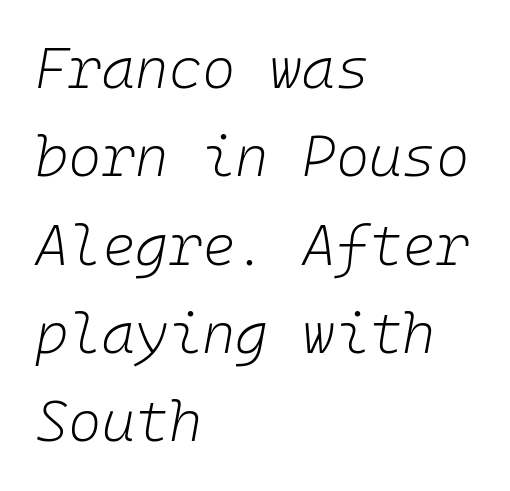
{"italic": "yes", "lean": "right", "slant_degrees": 10, "bold": "no", "weight": "light", "width": "normal", "stroke_contrast": "low", "x_height": "medium", "underline": "no", "align": "left", "line_spacing": "normal", "line_spacing_ratio": 1.55, "letter_spacing": "normal", "letter_spacing_em": 0.0, "glyph_px": 57}
